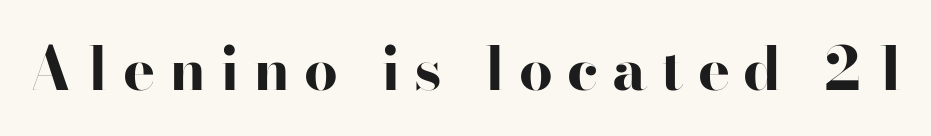
{"serif": "no", "italic": "no", "bold": "yes", "weight": "bold", "width": "wide", "stroke_contrast": "high", "x_height": "small", "monospaced": "no", "underline": "no", "letter_spacing": "wide", "letter_spacing_em": 0.23, "glyph_px": 60}
